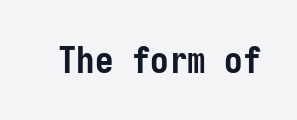
{"serif": "no", "italic": "no", "bold": "yes", "weight": "semibold", "width": "condensed", "stroke_contrast": "low", "x_height": "medium", "underline": "no", "letter_spacing": "normal", "letter_spacing_em": 0.0, "glyph_px": 37}
